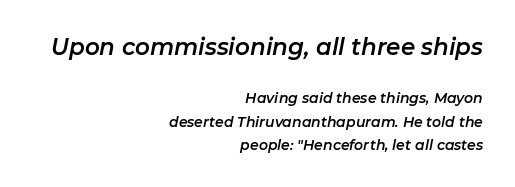
Underlining? Definitely not there. The tracking reads as untouched default to a designer's eye. Compare the two chunks: the upper has the greater cap height. Casual observation: everything's shoved over to the right.
